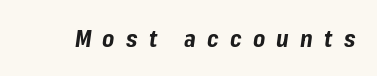
{"italic": "yes", "lean": "right", "slant_degrees": 8, "bold": "yes", "underline": "no", "letter_spacing": "wide", "letter_spacing_em": 0.49, "glyph_px": 23}
